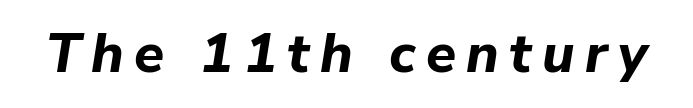
Each letter keeps its own natural width here, so spacing adapts to shape. These words are printed bold, with thick strokes throughout. Only glyphs here, with clear space below each row. The typography opts for an oblique posture over an upright one.
